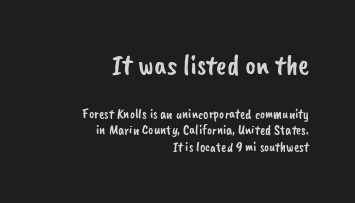
{"serif": "no", "width": "normal", "stroke_contrast": "low", "x_height": "small", "monospaced": "no", "underline": "no", "align": "right", "line_spacing_ratio": 1.19, "letter_spacing": "normal", "letter_spacing_em": 0.0, "larger_block": "first", "size_ratio": 2.07, "glyph_px": 29}
